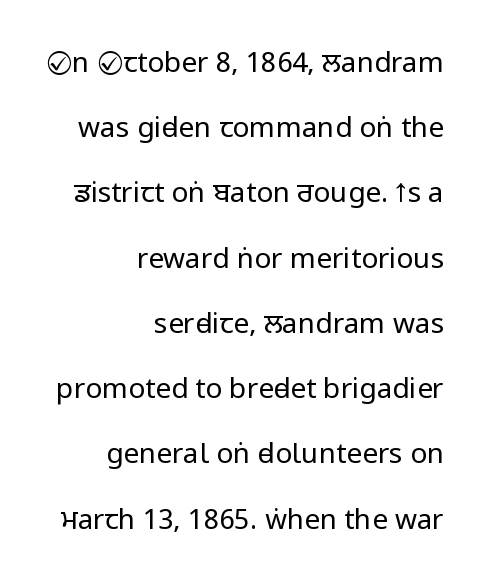
{"serif": "no", "italic": "no", "bold": "no", "weight": "regular", "width": "condensed", "stroke_contrast": "low", "underline": "no", "align": "right", "line_spacing": "loose", "line_spacing_ratio": 2.33, "letter_spacing": "normal", "letter_spacing_em": 0.0, "glyph_px": 28}
